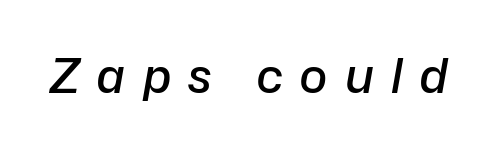
The image shows 48 px semibold type, italic (leaning right); set unusually wide letter spacing (+0.33 em), not underlined; low stroke contrast and a medium x-height.
